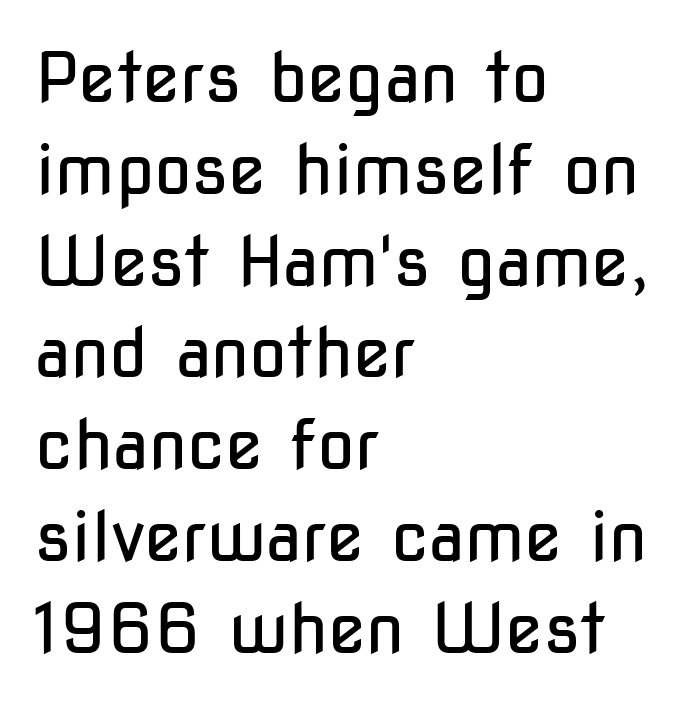
The image shows 69 px regular-weight, condensed sans-serif type, upright; set left-aligned, normal line spacing (1.33x), normal letter spacing, not underlined; low stroke contrast and a medium x-height.
